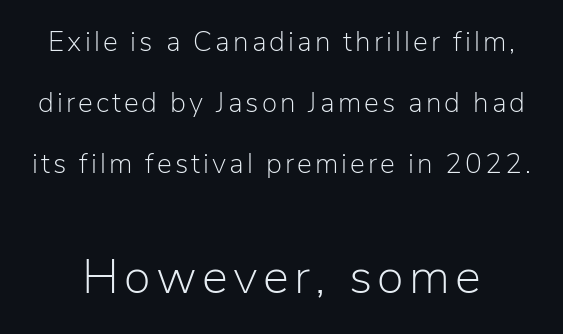
The typesetting does not lean heavy: it is not bold. A typesetter would mark this as roman, not italic. Proportional: the letters do not fall into vertical columns. The typeface chosen for these lines omits serifs. A bare baseline throughout the passage. Students, observe: this is what heavily led, spacious text looks like.
